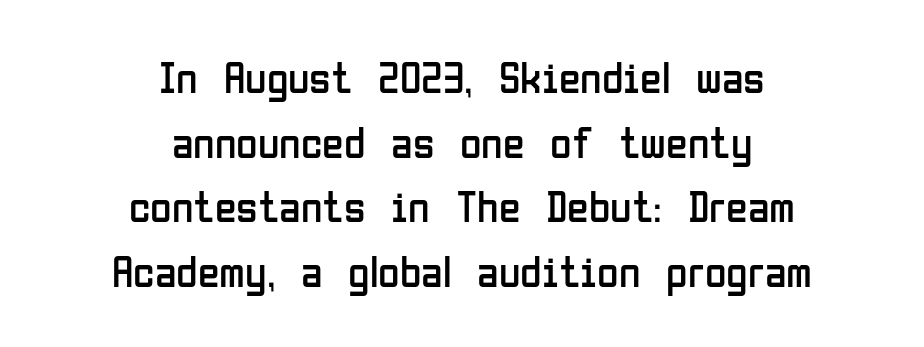
Q: Is the text bold? A: No.
Q: Is the text italic (slanted)? A: No, it is upright.
Q: Is the typeface a serif or a sans-serif typeface? A: Sans-serif.
Q: Is the text underlined? A: No.
Q: How is the paragraph aligned? A: Centered.
Q: Is the spacing between letters normal or unusually wide? A: Normal.
Q: Is the spacing between lines tight, normal or loose? A: Normal.
Q: Width (condensed, normal, or wide)? A: Condensed.
Q: Stroke contrast? A: Low.
Q: x-height? A: Medium.
Q: Monospaced? A: No.
